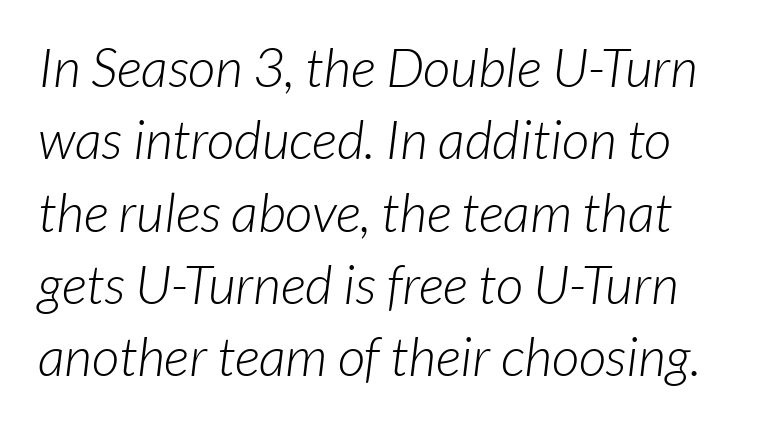
{"serif": "no", "bold": "no", "weight": "light", "width": "normal", "stroke_contrast": "low", "x_height": "medium", "monospaced": "no", "underline": "no", "line_spacing": "normal", "line_spacing_ratio": 1.34, "letter_spacing": "normal", "letter_spacing_em": 0.0, "glyph_px": 54}
